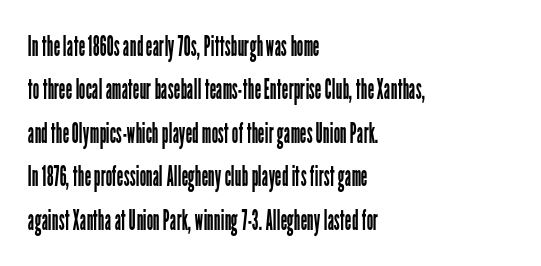
Q: Is the text bold? A: No.
Q: Is the text italic (slanted)? A: No, it is upright.
Q: Is the typeface a serif or a sans-serif typeface? A: Sans-serif.
Q: Is the text underlined? A: No.
Q: How is the paragraph aligned? A: Left-aligned.
Q: Is the spacing between letters normal or unusually wide? A: Normal.
Q: Is the spacing between lines tight, normal or loose? A: Normal.
Q: Width (condensed, normal, or wide)? A: Condensed.
Q: Stroke contrast? A: Low.
Q: x-height? A: Medium.
Q: Monospaced? A: No.
